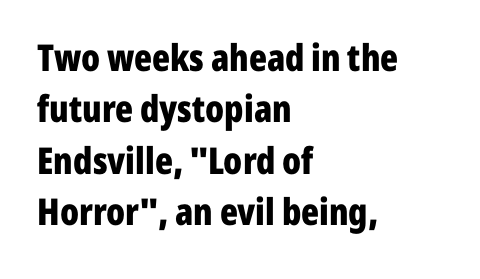
{"serif": "no", "italic": "no", "bold": "yes", "weight": "bold", "width": "condensed", "stroke_contrast": "low", "x_height": "medium", "monospaced": "no", "underline": "no", "align": "left", "line_spacing": "normal", "line_spacing_ratio": 1.39, "letter_spacing": "normal", "letter_spacing_em": 0.0, "glyph_px": 37}
